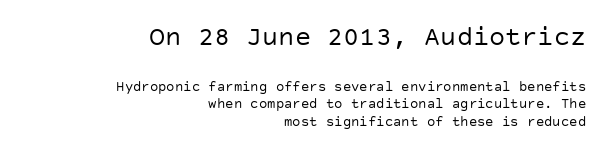
{"italic": "no", "bold": "no", "underline": "no", "align": "right", "line_spacing_ratio": 1.24, "letter_spacing": "normal", "letter_spacing_em": 0.0, "larger_block": "first", "size_ratio": 1.93, "glyph_px": 27}
